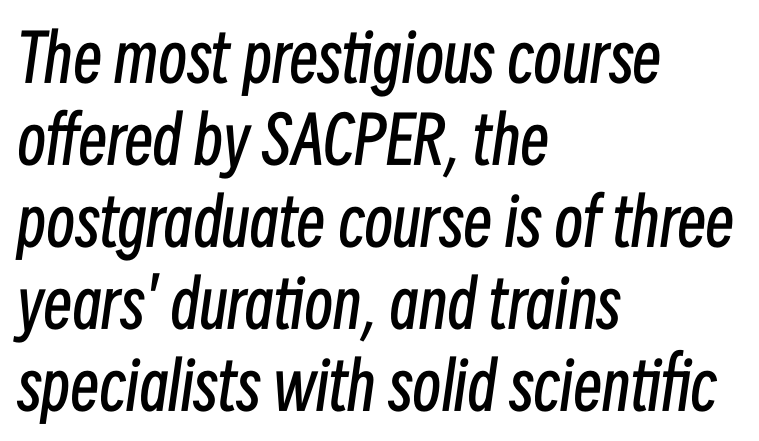
Line spacing here is normal. Look at the tracking — it's just the regular setting, nothing added. Words float on clear page, feet unadorned. The passage shown leans; its letterforms are oblique.
